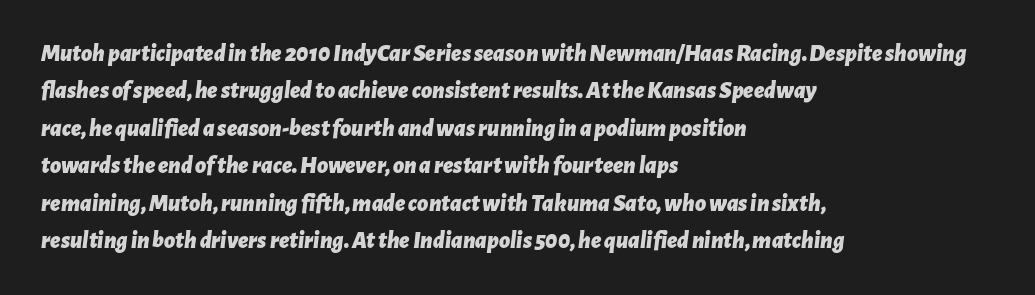
Q: Is the text bold? A: Yes.
Q: Is the text italic (slanted)? A: Yes, it leans right by about 7 degrees.
Q: Is the text underlined? A: No.
Q: How is the paragraph aligned? A: Left-aligned.
Q: Is the spacing between letters normal or unusually wide? A: Normal.
Q: Is the spacing between lines tight, normal or loose? A: Normal.
